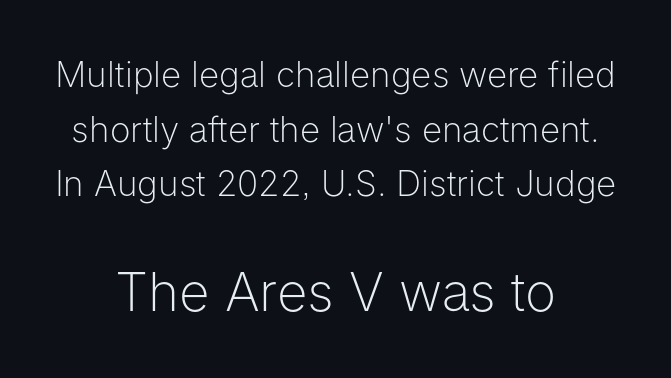
The image shows 53 px light sans-serif type, upright; set centered, normal line spacing (1.56x), normal letter spacing, not underlined; the second (bottom) block is 1.51x larger; low stroke contrast and a medium x-height.
